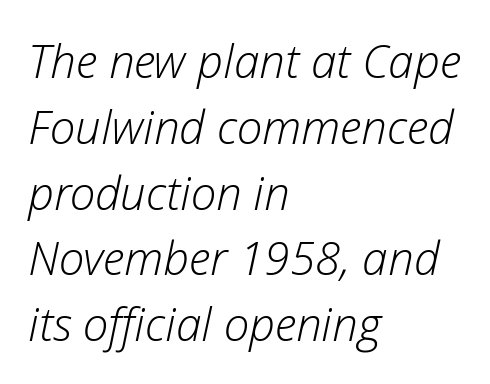
The image shows 46 px light type, italic (leaning right); set left-aligned, normal line spacing (1.43x), normal letter spacing, not underlined; low stroke contrast and a medium x-height.
